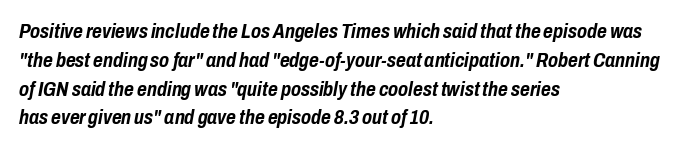
{"italic": "yes", "lean": "right", "slant_degrees": 10, "bold": "yes", "underline": "no", "align": "left", "line_spacing": "normal", "line_spacing_ratio": 1.37, "letter_spacing": "normal", "letter_spacing_em": 0.0, "glyph_px": 21}
